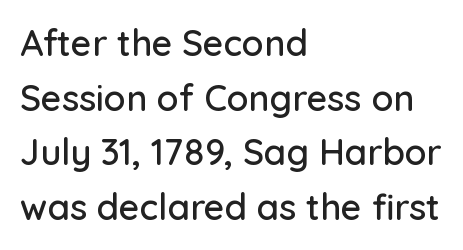
Which margin do the lines hug? The left one — the right edge is uneven. Observe the ordinary spacing: letters are neighbours, not strangers. Each new line begins a customary step beneath the previous one. Just letters on the line, the space beneath them empty. Do the characters align in a grid? No, the font is proportional. The face used here is a sans, in the tradition of grotesques and geometrics.
